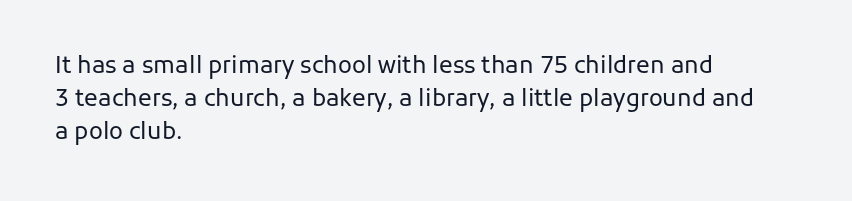
The image shows 23 px text type, upright; set left-aligned, normal line spacing (1.44x), normal letter spacing, not underlined.
